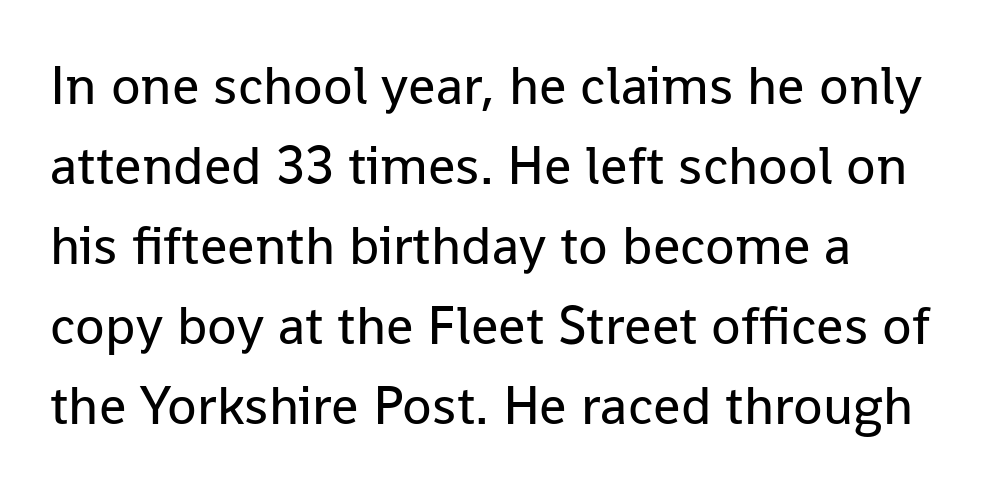
Q: Is the text bold? A: No.
Q: Is the text italic (slanted)? A: No, it is upright.
Q: Is the typeface a serif or a sans-serif typeface? A: Sans-serif.
Q: Is the text underlined? A: No.
Q: How is the paragraph aligned? A: Left-aligned.
Q: Is the spacing between letters normal or unusually wide? A: Normal.
Q: Is the spacing between lines tight, normal or loose? A: Normal.
Q: Width (condensed, normal, or wide)? A: Normal.
Q: Stroke contrast? A: Low.
Q: x-height? A: Medium.
Q: Monospaced? A: No.
